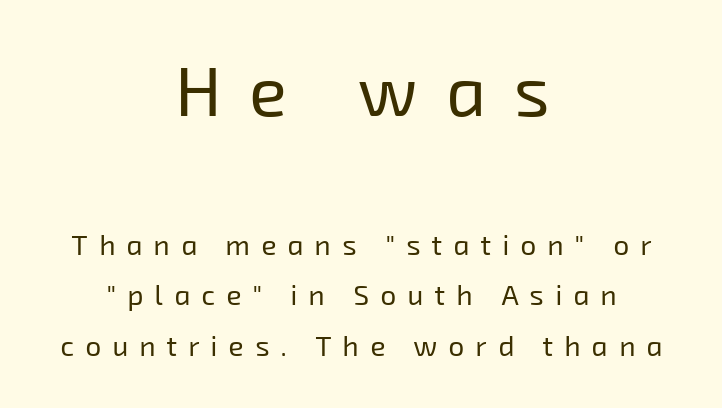
The image shows 70 px regular-weight sans-serif type; set centered, line spacing 1.79x, unusually wide letter spacing (+0.4 em), not underlined; the first (top) block is 2.5x larger; low stroke contrast and a medium x-height.
